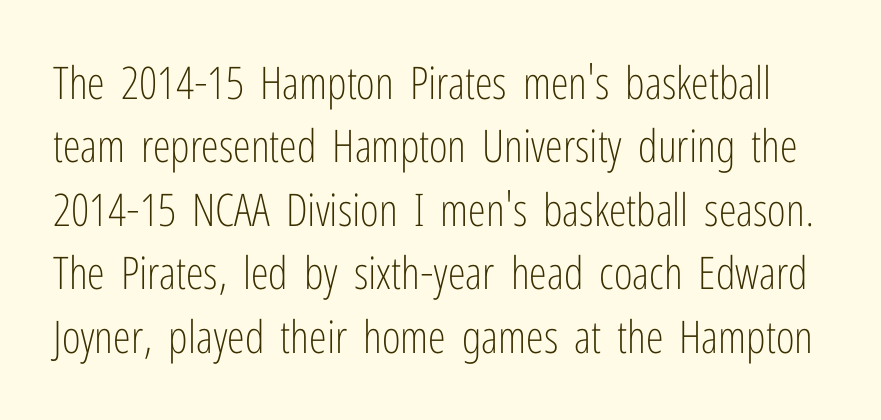
Is this a sans? Yes — the strokes have no serifs. A typesetter would call this leading conventional body-copy spacing. The letterforms sit at book weight or below. Looks like regular typesetting: each glyph gets only the width it needs. Look at the tracking — it's just the regular setting, nothing added. A bare baseline throughout the passage.
